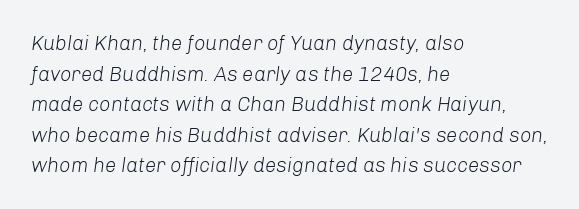
Quick note: interline space is typical. Letters have the restrained weight of plain body copy at most. The passage shown leans; its letterforms are oblique. Plain, unruled lines of type.
